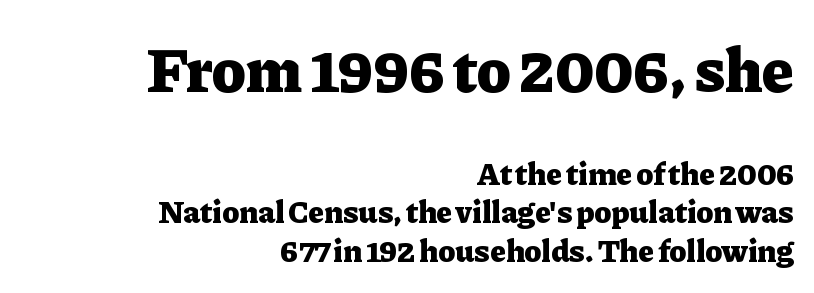
Decoration check: the copy has no underline. The rendering shows small feet on the letterforms — a serif design. The tracking reads as untouched default to a designer's eye. The letters advance in unequal steps, a hallmark of proportional type. Leftover space on each line is placed entirely before the opening word. Strong, thick strokes mark this as bold type.
